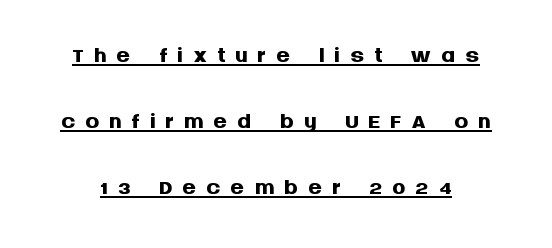
Q: Is the text bold? A: Yes.
Q: Is the text italic (slanted)? A: No, it is upright.
Q: Is the typeface a serif or a sans-serif typeface? A: Sans-serif.
Q: Is the text underlined? A: Yes.
Q: Is the spacing between letters normal or unusually wide? A: Unusually wide.
Q: Width (condensed, normal, or wide)? A: Normal.
Q: Stroke contrast? A: Medium.
Q: x-height? A: Large.
Q: Monospaced? A: No.
